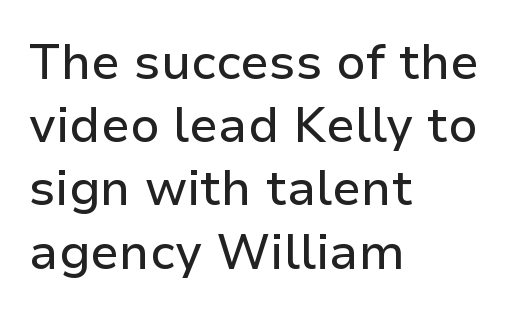
Unlike a traditional serif, this face leaves its strokes unadorned. Rule under the text: the space is simply empty. The passage shown is typed in a proportional face where columns would drift. In CSS terms this would be text-align: left. Regular leading. Inter-character spacing is left at the font's built-in metrics.
